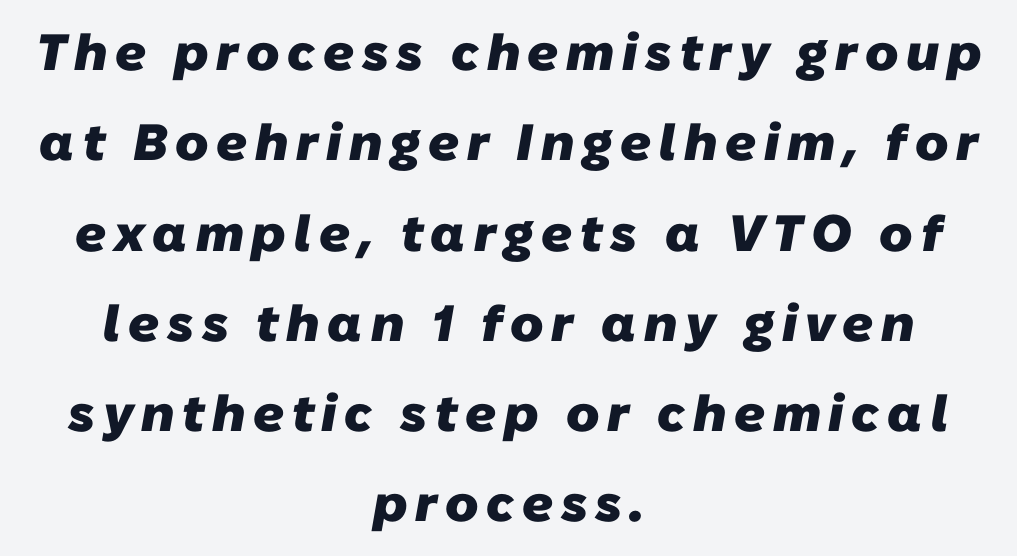
The image shows 51 px heavy sans-serif type; set centered, line spacing 1.77x, not underlined; low stroke contrast and a medium x-height.
